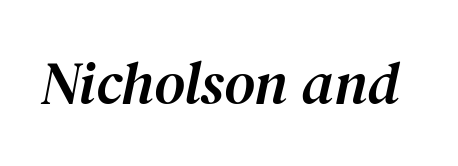
Varying glyph widths throughout — classic text-font behaviour. Compared with typical body copy, the letter spacing here is the same. The glyphs in this specimen are seriffed. Words float on clear page, feet unadorned. Would a proofreader flag this as italicized? Yes.
